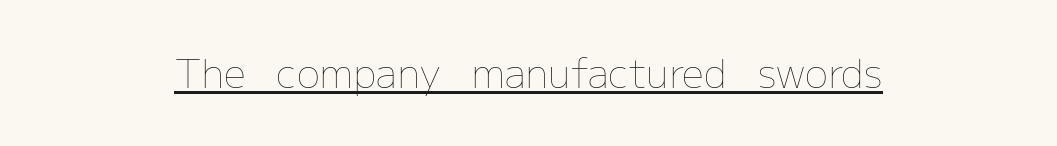
The image shows 39 px thin type, upright; set centered, normal letter spacing, underlined; low stroke contrast and a medium x-height.
